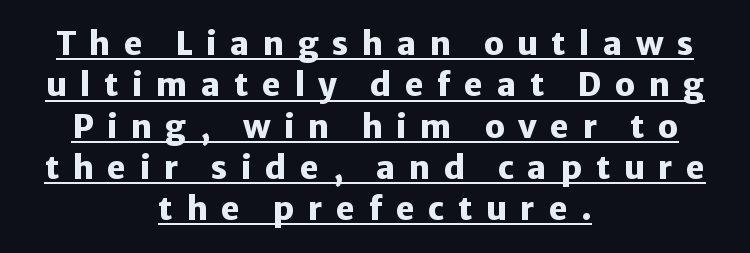
Q: Is the text bold? A: Yes.
Q: Is the text italic (slanted)? A: No, it is upright.
Q: Is the typeface a serif or a sans-serif typeface? A: Sans-serif.
Q: Is the text underlined? A: Yes.
Q: How is the paragraph aligned? A: Centered.
Q: Is the spacing between letters normal or unusually wide? A: Unusually wide.
Q: Is the spacing between lines tight, normal or loose? A: Normal.
Q: Width (condensed, normal, or wide)? A: Normal.
Q: Stroke contrast? A: Low.
Q: x-height? A: Medium.
Q: Monospaced? A: No.
